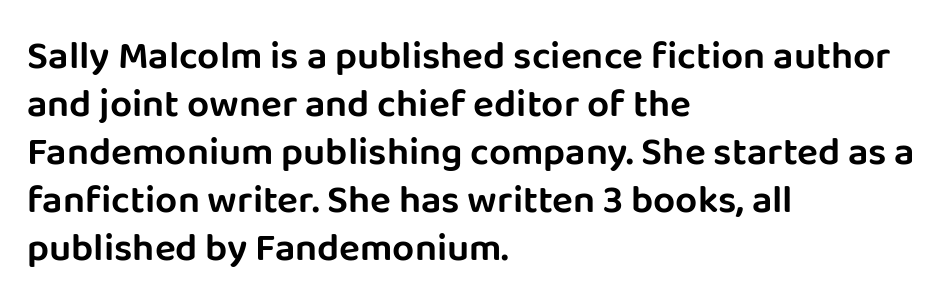
Posture: upright roman. These lines stack with their left ends in a neat column. Bare-footed words on every line. The type family on display is of the sans-serif kind. The passage shown is typed in a proportional face where columns would drift.
